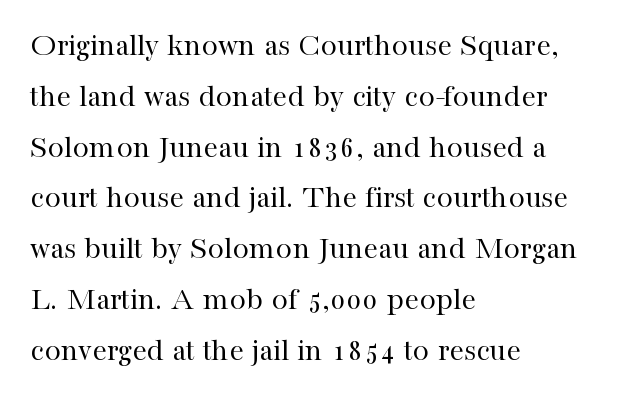
The image shows 33 px regular-weight serif type, upright; set left-aligned, normal line spacing (1.54x), normal letter spacing, not underlined; high stroke contrast and a medium x-height.
